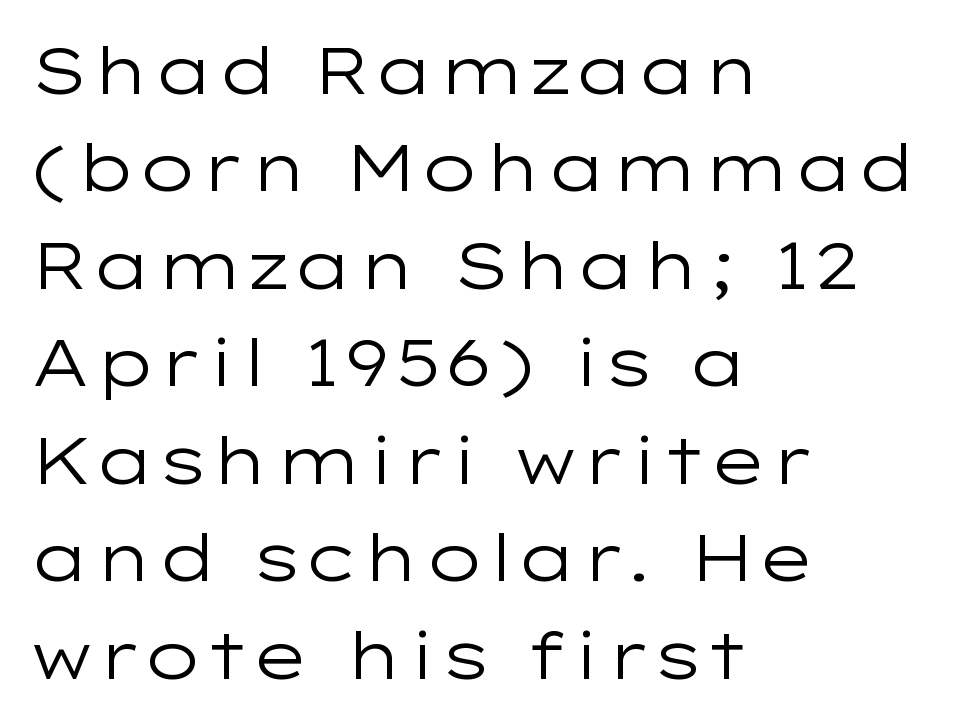
Line spacing here is normal. Varying glyph widths throughout — classic text-font behaviour. Lines of text with bare space underneath. Stroke thickness stays within the range of a standard reading face or lighter.
